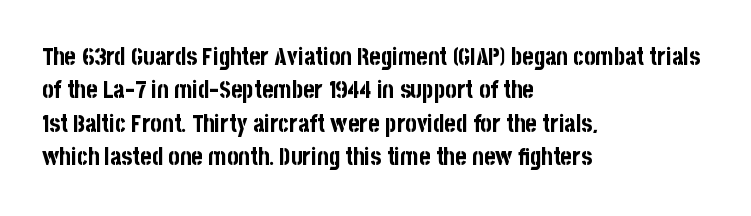
You can tell it's not italic because the verticals are truly vertical. Descender tails drop into unmarked territory. Baseline-to-baseline distance is the conventional proportion of letter height. Nobody touched the tracking dial on this one. Thick stems and heavy bowls — unmistakably bold. One-word summary of the alignment: left.
